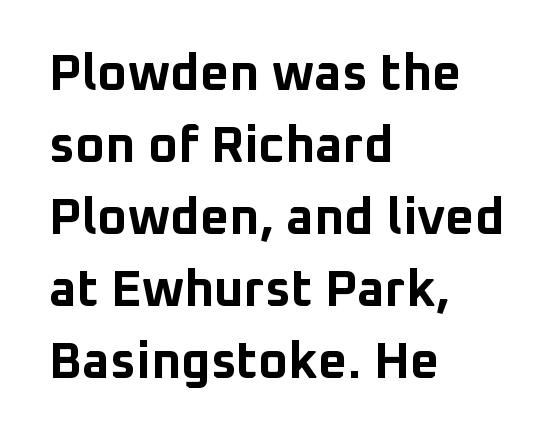
Q: Is the text bold? A: Yes.
Q: Is the text italic (slanted)? A: No, it is upright.
Q: Is the typeface a serif or a sans-serif typeface? A: Sans-serif.
Q: Is the text underlined? A: No.
Q: How is the paragraph aligned? A: Left-aligned.
Q: Is the spacing between letters normal or unusually wide? A: Normal.
Q: Is the spacing between lines tight, normal or loose? A: Normal.
Q: Width (condensed, normal, or wide)? A: Normal.
Q: Stroke contrast? A: Low.
Q: x-height? A: Medium.
Q: Monospaced? A: No.
